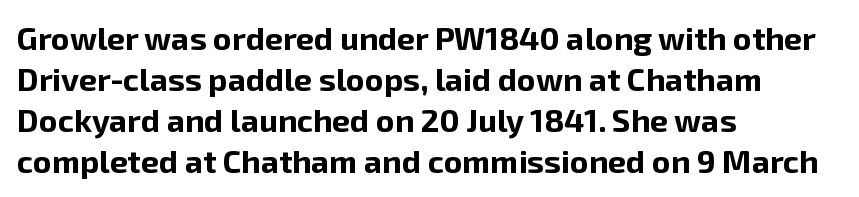
{"serif": "no", "italic": "no", "bold": "yes", "weight": "bold", "width": "normal", "stroke_contrast": "low", "x_height": "medium", "monospaced": "no", "underline": "no", "align": "left", "line_spacing": "normal", "line_spacing_ratio": 1.28, "letter_spacing": "normal", "letter_spacing_em": 0.0, "glyph_px": 32}
